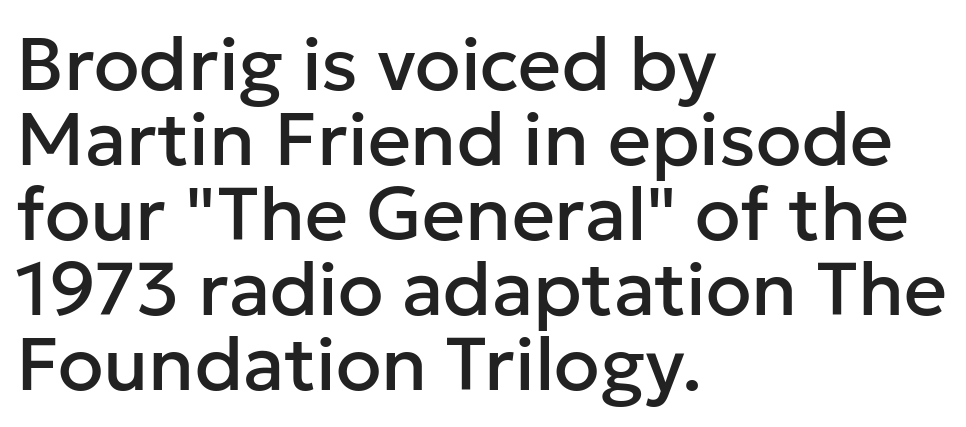
{"serif": "no", "italic": "no", "width": "normal", "stroke_contrast": "low", "x_height": "medium", "monospaced": "no", "underline": "no", "align": "left", "line_spacing": "tight", "line_spacing_ratio": 1.0, "letter_spacing": "normal", "letter_spacing_em": 0.0, "glyph_px": 75}
